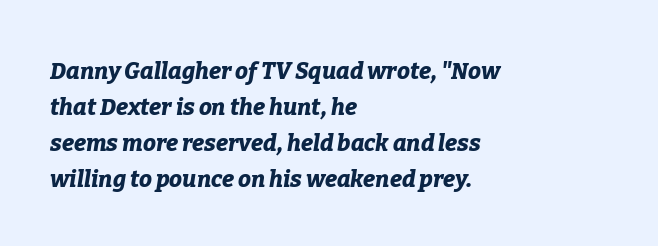
Q: Is the text bold? A: Yes.
Q: Is the text italic (slanted)? A: Yes, it leans right by about 9 degrees.
Q: Is the text underlined? A: No.
Q: How is the paragraph aligned? A: Left-aligned.
Q: Is the spacing between letters normal or unusually wide? A: Normal.
Q: Is the spacing between lines tight, normal or loose? A: Normal.
